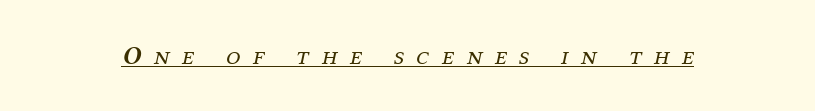
The image shows 26 px text type, italic (leaning right); set unusually wide letter spacing (+0.49 em), underlined.
